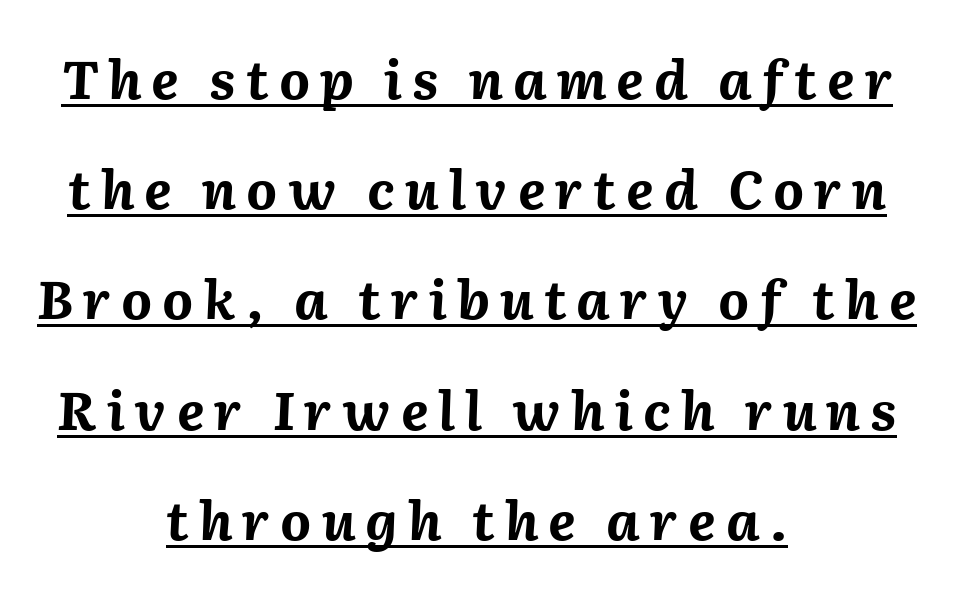
Q: Is the text bold? A: Yes.
Q: Is the text italic (slanted)? A: Yes, it leans right by about 2 degrees.
Q: Is the text underlined? A: Yes.
Q: How is the paragraph aligned? A: Centered.
Q: Is the spacing between lines tight, normal or loose? A: Loose.
Q: Width (condensed, normal, or wide)? A: Normal.
Q: Stroke contrast? A: Medium.
Q: x-height? A: Medium.
Q: Monospaced? A: No.
